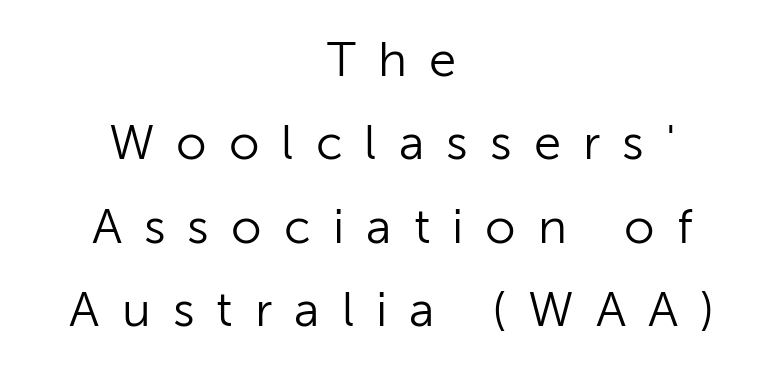
{"serif": "no", "italic": "no", "bold": "no", "weight": "light", "width": "normal", "stroke_contrast": "low", "x_height": "medium", "monospaced": "no", "underline": "no", "align": "center", "line_spacing": "normal", "line_spacing_ratio": 1.7, "letter_spacing": "wide", "letter_spacing_em": 0.45, "glyph_px": 49}
